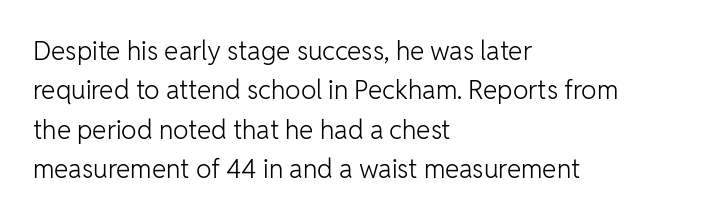
A typesetter would mark this as roman, not italic. Does the leading feel generous? No, just average. The typesetter chose a ragged-right arrangement here. The gaps between neighbouring characters are ordinary and unremarkable. Is this a heavy cut? Hardly; it is regular or lighter. The space directly below the letters is spotless.
